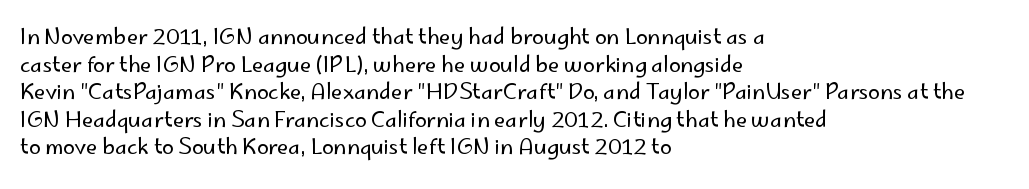
Q: Is the text bold? A: No.
Q: Is the text italic (slanted)? A: No, it is upright.
Q: Is the text underlined? A: No.
Q: How is the paragraph aligned? A: Left-aligned.
Q: Is the spacing between letters normal or unusually wide? A: Normal.
Q: Is the spacing between lines tight, normal or loose? A: Normal.
